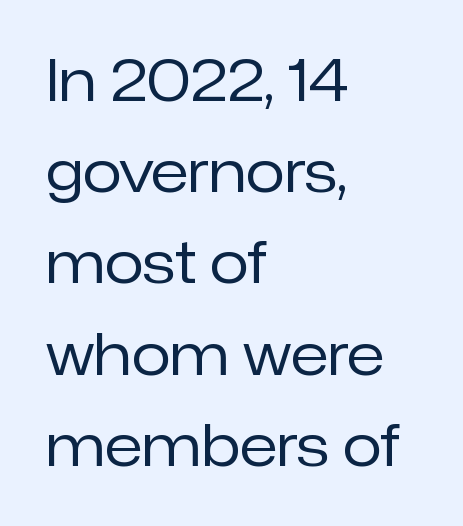
{"serif": "no", "italic": "no", "bold": "no", "weight": "regular", "width": "normal", "stroke_contrast": "low", "x_height": "medium", "monospaced": "no", "underline": "no", "align": "left", "line_spacing": "normal", "line_spacing_ratio": 1.6, "letter_spacing": "normal", "letter_spacing_em": 0.0, "glyph_px": 57}
